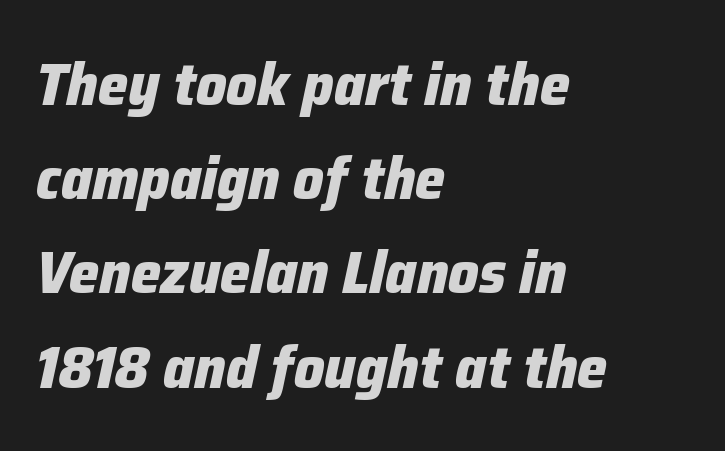
Q: Is the text bold? A: Yes.
Q: Is the text italic (slanted)? A: Yes, it leans right by about 12 degrees.
Q: Is the text underlined? A: No.
Q: How is the paragraph aligned? A: Left-aligned.
Q: Is the spacing between letters normal or unusually wide? A: Normal.
Q: Is the spacing between lines tight, normal or loose? A: Normal.
Q: Width (condensed, normal, or wide)? A: Normal.
Q: Stroke contrast? A: Low.
Q: x-height? A: Medium.
Q: Monospaced? A: No.
